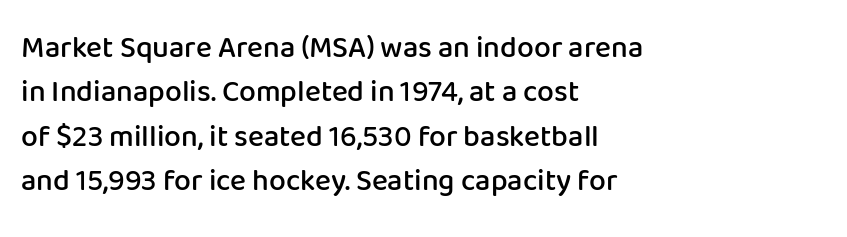
{"serif": "no", "italic": "no", "bold": "semi", "weight": "semibold", "width": "normal", "stroke_contrast": "low", "x_height": "medium", "monospaced": "no", "underline": "no", "align": "left", "line_spacing": "normal", "line_spacing_ratio": 1.48, "letter_spacing": "normal", "letter_spacing_em": 0.0, "glyph_px": 30}
